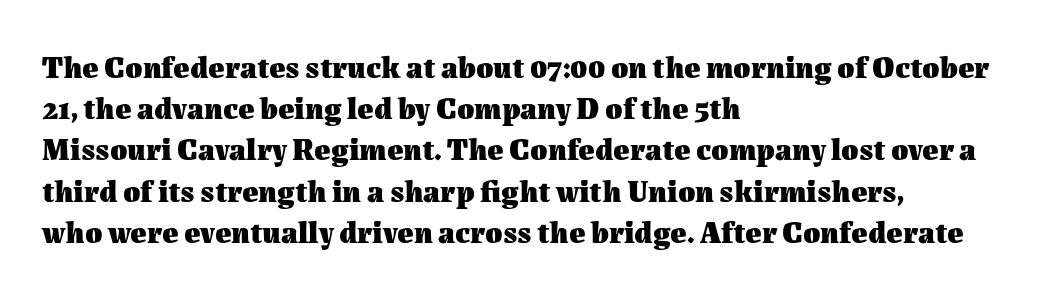
{"italic": "no", "bold": "yes", "weight": "heavy", "width": "normal", "stroke_contrast": "medium", "x_height": "medium", "monospaced": "no", "underline": "no", "align": "left", "line_spacing": "normal", "line_spacing_ratio": 1.33, "letter_spacing": "normal", "letter_spacing_em": 0.0, "glyph_px": 31}
